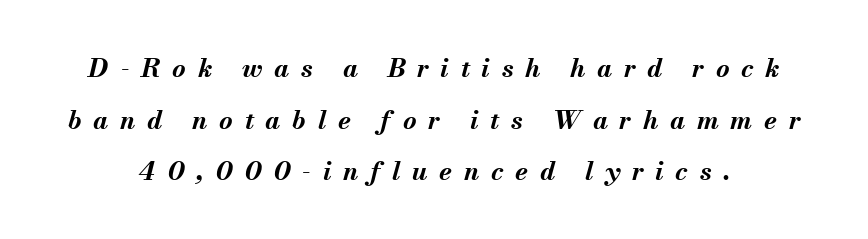
Q: Is the text bold? A: Yes.
Q: Is the text italic (slanted)? A: Yes, it leans right by about 13 degrees.
Q: Is the text underlined? A: No.
Q: Is the spacing between letters normal or unusually wide? A: Unusually wide.
Q: Is the spacing between lines tight, normal or loose? A: Loose.
